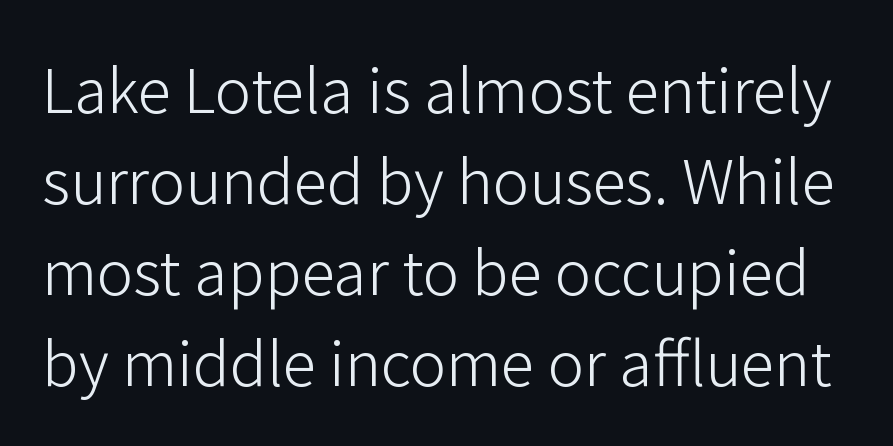
The rendering uses natural spacing where letterforms have individual widths. This rendering leaves character spacing at its baseline value. Quick note: not italic, upright. Compared with typical paragraphs, the rows here are spaced about the same. No chunkiness to these letters — they're not bold.
